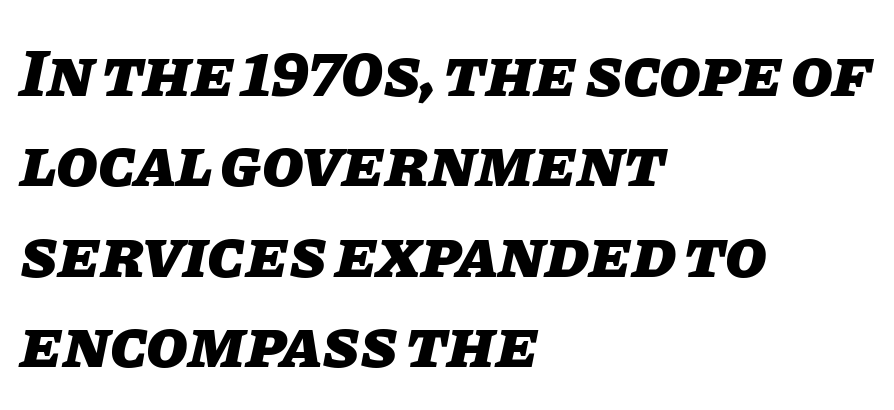
The specimen reads as italic at a glance. Plain, unruled lines of type. Look at the tracking — it's just the regular setting, nothing added. The rows are spaced the way most documents space them.
